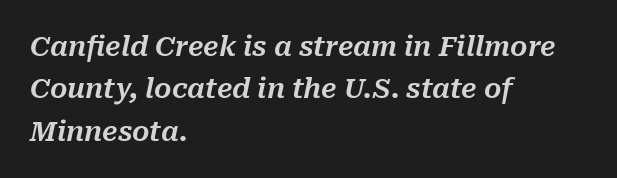
{"italic": "yes", "lean": "right", "slant_degrees": 10, "underline": "no", "align": "left", "line_spacing": "normal", "line_spacing_ratio": 1.57, "letter_spacing": "normal", "letter_spacing_em": 0.0, "glyph_px": 27}
